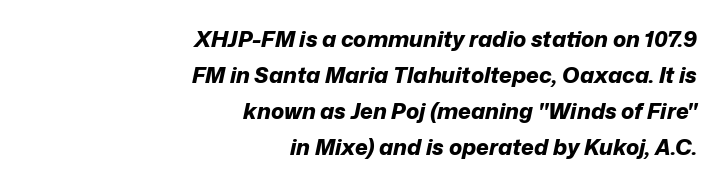
{"italic": "yes", "lean": "right", "slant_degrees": 12, "bold": "yes", "underline": "no", "align": "right", "line_spacing": "normal", "line_spacing_ratio": 1.64, "letter_spacing": "normal", "letter_spacing_em": 0.0, "glyph_px": 22}
